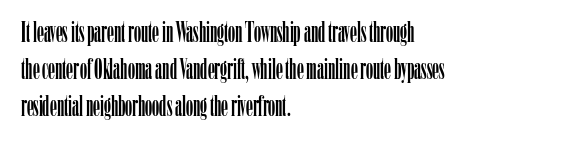
Q: Is the text italic (slanted)? A: No, it is upright.
Q: Is the typeface a serif or a sans-serif typeface? A: Serif.
Q: Is the text underlined? A: No.
Q: How is the paragraph aligned? A: Left-aligned.
Q: Is the spacing between letters normal or unusually wide? A: Normal.
Q: Is the spacing between lines tight, normal or loose? A: Normal.
Q: Width (condensed, normal, or wide)? A: Condensed.
Q: Stroke contrast? A: Low.
Q: x-height? A: Medium.
Q: Monospaced? A: No.
